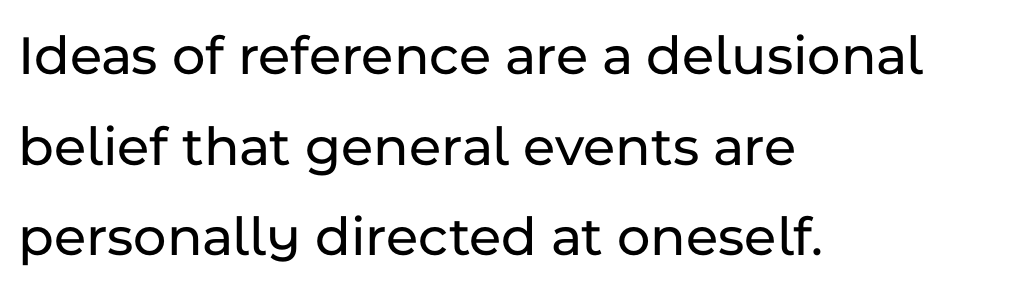
The image shows 57 px sans-serif type, upright; set left-aligned, normal line spacing (1.59x), normal letter spacing, not underlined; low stroke contrast and a medium x-height.
